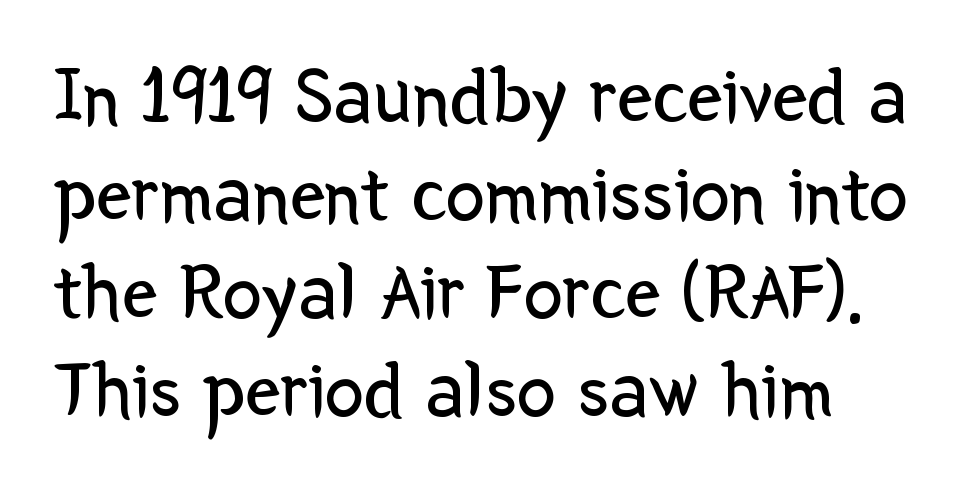
Character widths vary here, with narrow letters taking less room than wide ones. Look at the bottom of the vertical strokes: they stop flat, with no serifs. Descenders are the only things crossing below the line. Notice how the stems are strictly vertical — no italics here. The passage shown has conventional tracking throughout. The font is comparable to plain body text, perhaps lighter.
